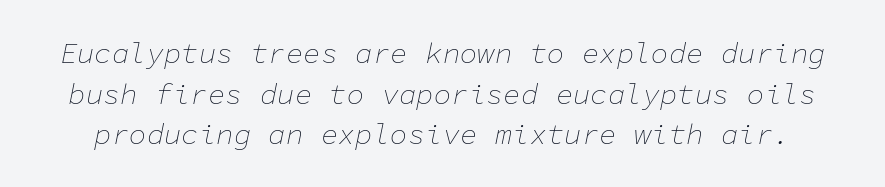
Q: Is the text bold? A: No.
Q: Is the text italic (slanted)? A: Yes, it leans right by about 11 degrees.
Q: Is the text underlined? A: No.
Q: Is the spacing between letters normal or unusually wide? A: Normal.
Q: Is the spacing between lines tight, normal or loose? A: Normal.
Q: Width (condensed, normal, or wide)? A: Normal.
Q: Stroke contrast? A: Low.
Q: x-height? A: Medium.
Q: Monospaced? A: Yes.
